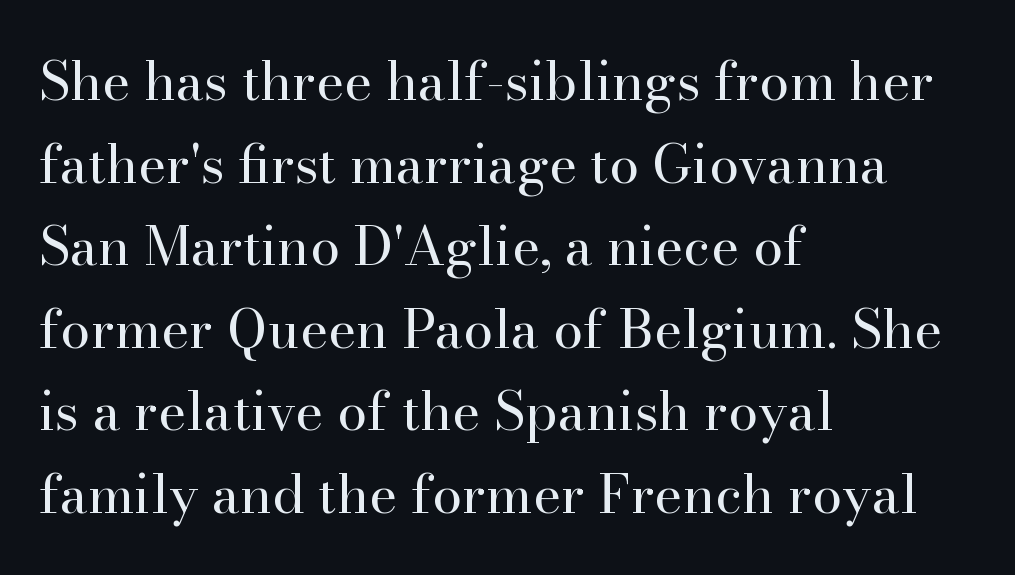
{"serif": "yes", "italic": "no", "bold": "no", "weight": "regular", "width": "normal", "stroke_contrast": "high", "x_height": "small", "monospaced": "no", "underline": "no", "align": "left", "line_spacing": "normal", "line_spacing_ratio": 1.53, "letter_spacing": "normal", "letter_spacing_em": 0.0, "glyph_px": 54}
